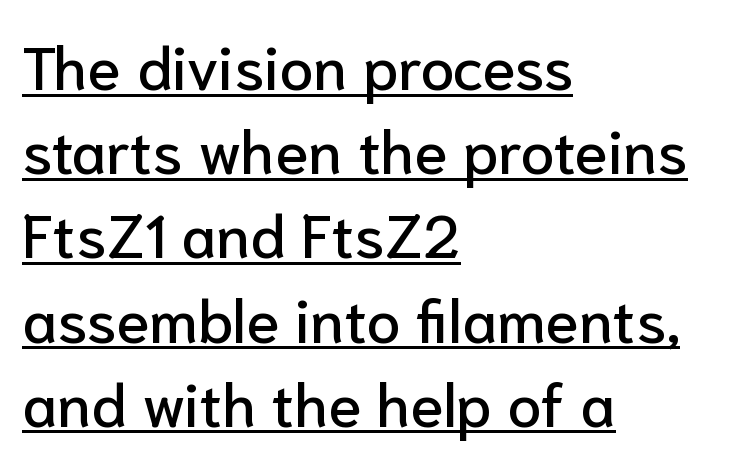
Q: Is the text italic (slanted)? A: No, it is upright.
Q: Is the typeface a serif or a sans-serif typeface? A: Sans-serif.
Q: Is the text underlined? A: Yes.
Q: How is the paragraph aligned? A: Left-aligned.
Q: Is the spacing between letters normal or unusually wide? A: Normal.
Q: Is the spacing between lines tight, normal or loose? A: Normal.
Q: Width (condensed, normal, or wide)? A: Normal.
Q: Stroke contrast? A: Low.
Q: x-height? A: Medium.
Q: Monospaced? A: No.
